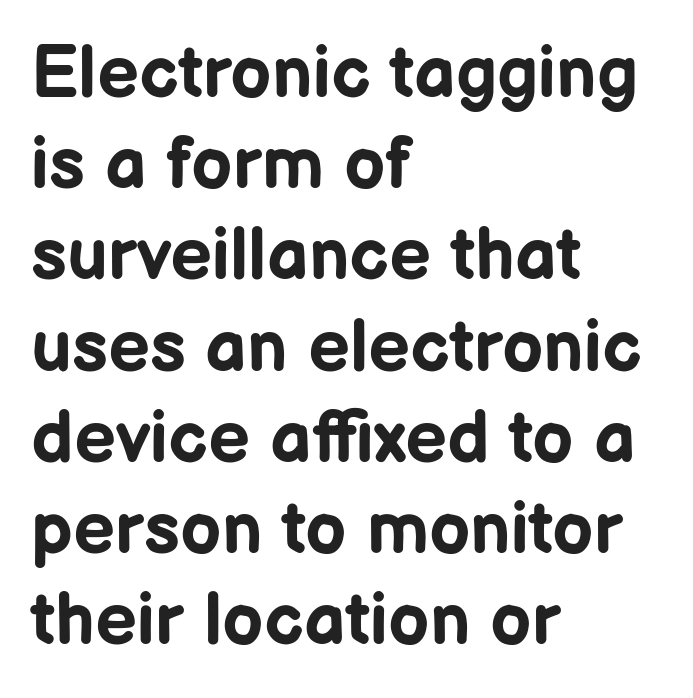
Q: Is the text bold? A: Yes.
Q: Is the text italic (slanted)? A: No, it is upright.
Q: Is the typeface a serif or a sans-serif typeface? A: Sans-serif.
Q: Is the text underlined? A: No.
Q: How is the paragraph aligned? A: Left-aligned.
Q: Is the spacing between letters normal or unusually wide? A: Normal.
Q: Is the spacing between lines tight, normal or loose? A: Normal.
Q: Width (condensed, normal, or wide)? A: Normal.
Q: Stroke contrast? A: Low.
Q: x-height? A: Medium.
Q: Monospaced? A: No.
